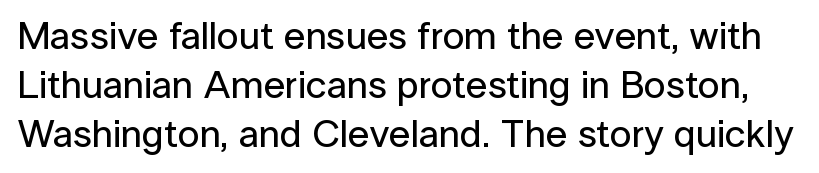
Glance below the letters and you will spot only blank space. The passage shown is typed in a proportional face where columns would drift. These lines were composed using upright roman letters. Does extra space separate the letters? No, they use regular spacing. This rendering employs a face without finishing strokes, i.e., a sans-serif.
